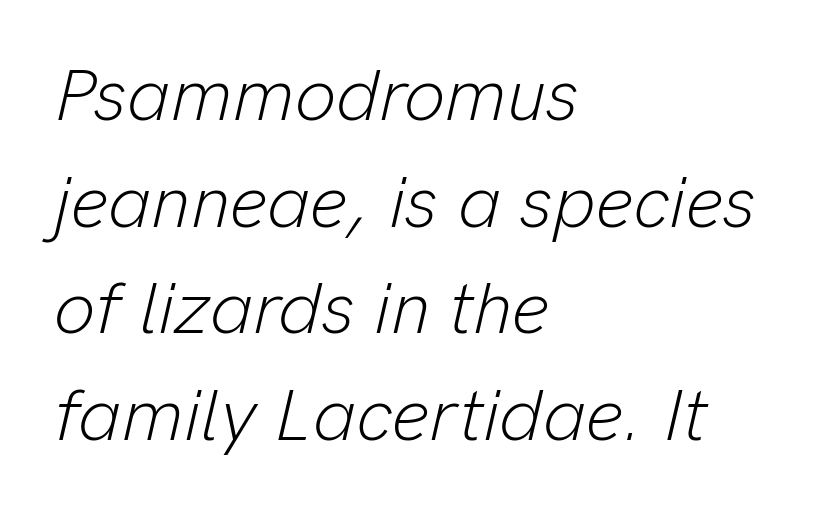
{"italic": "yes", "lean": "right", "slant_degrees": 13, "bold": "no", "weight": "light", "width": "normal", "stroke_contrast": "low", "x_height": "medium", "monospaced": "no", "underline": "no", "align": "left", "line_spacing": "normal", "line_spacing_ratio": 1.46, "letter_spacing": "normal", "letter_spacing_em": 0.0, "glyph_px": 73}
